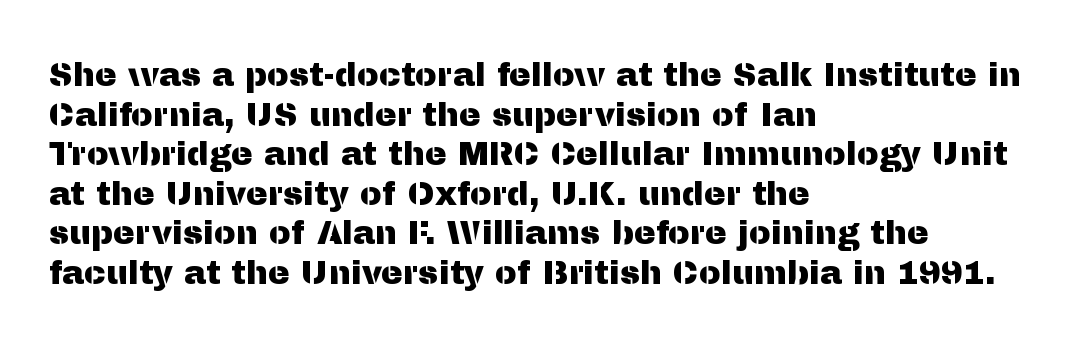
Caption: standard tracking, unaltered. Each letter keeps its own natural width here, so spacing adapts to shape. Line beginnings align vertically; line endings do not. Classification — sans serif. Words float on clear page, feet unadorned.
